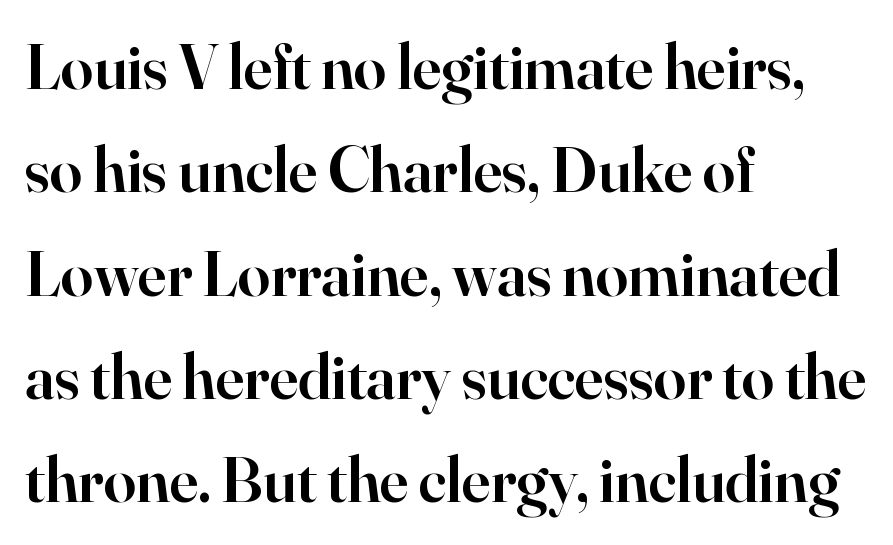
{"serif": "yes", "italic": "no", "bold": "semi", "weight": "semibold", "width": "normal", "stroke_contrast": "high", "x_height": "small", "monospaced": "no", "underline": "no", "align": "left", "line_spacing": "normal", "line_spacing_ratio": 1.59, "letter_spacing": "normal", "letter_spacing_em": 0.0, "glyph_px": 65}
